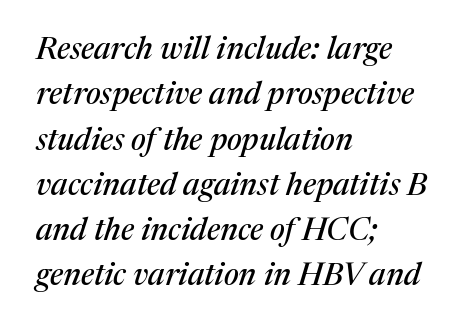
{"serif": "yes", "italic": "yes", "lean": "right", "slant_degrees": 17, "width": "normal", "stroke_contrast": "medium", "x_height": "medium", "monospaced": "no", "underline": "no", "align": "left", "line_spacing": "normal", "line_spacing_ratio": 1.46, "letter_spacing": "normal", "letter_spacing_em": 0.0, "glyph_px": 31}
